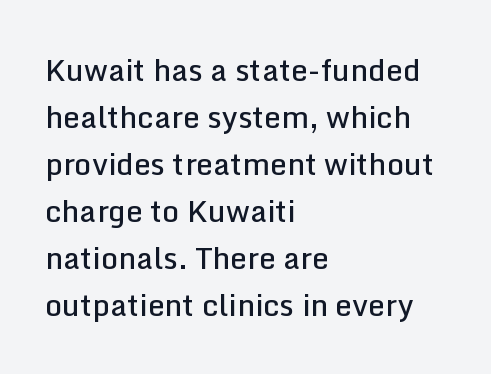
Grotesque or geometric, the face here clearly has no serifs. Normally led — the rows are evenly, conventionally spaced. Rule under the text: the space is simply empty. A bit beefed up — I'd call it semibold rather than bold. The horizontal fit of the characters is conventional and even. Italic? Not at all — the glyphs are vertical.
